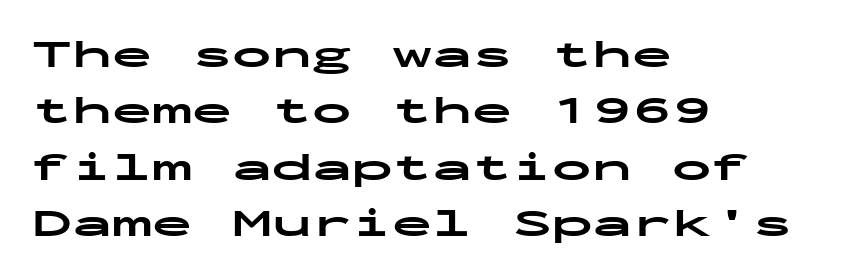
The image shows 40 px bold, wide sans-serif type, upright, monospaced; set left-aligned, normal line spacing (1.41x), normal letter spacing, not underlined; low stroke contrast and a medium x-height.
